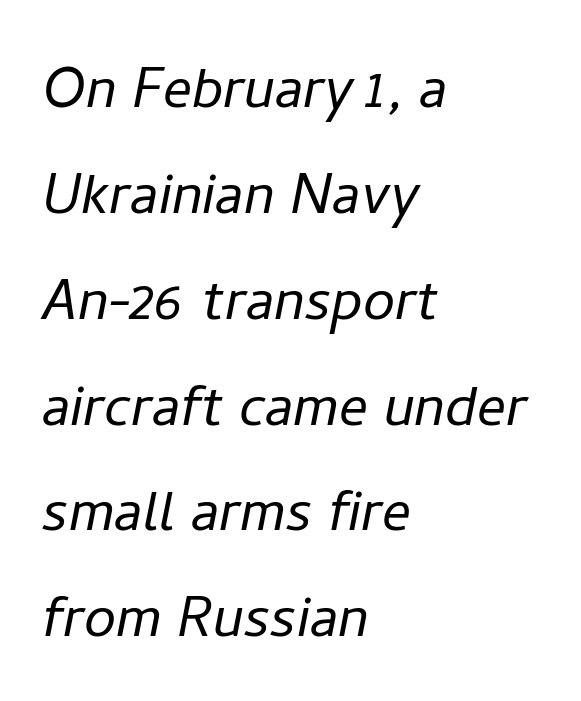
The image shows 72 px light type, italic (leaning right); set left-aligned, normal line spacing (1.47x), normal letter spacing, not underlined; low stroke contrast and a medium x-height.
